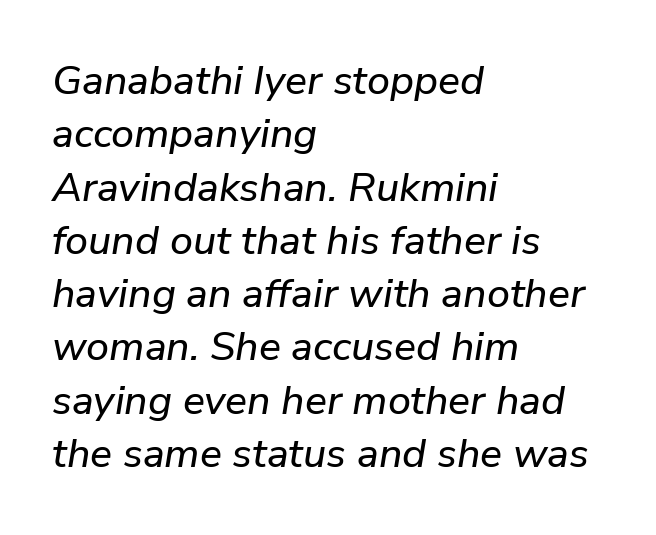
Successive baselines arrive at the customary interval. The face used here is rendered with its standard letterfit. Descender tails drop into unmarked territory. The letters advance in unequal steps, a hallmark of proportional type.
